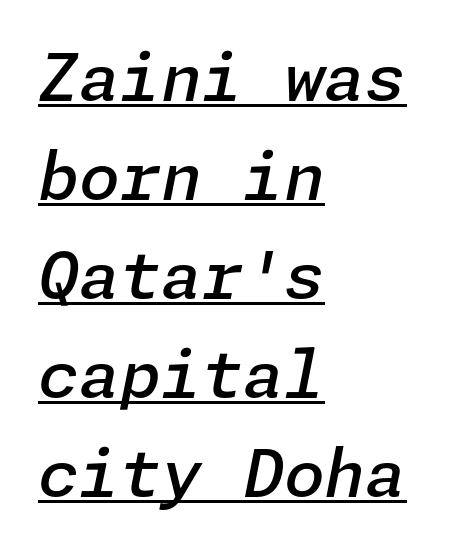
The image shows 66 px semibold type, italic (leaning right); set left-aligned, normal line spacing (1.5x), normal letter spacing, underlined; low stroke contrast and a medium x-height.
